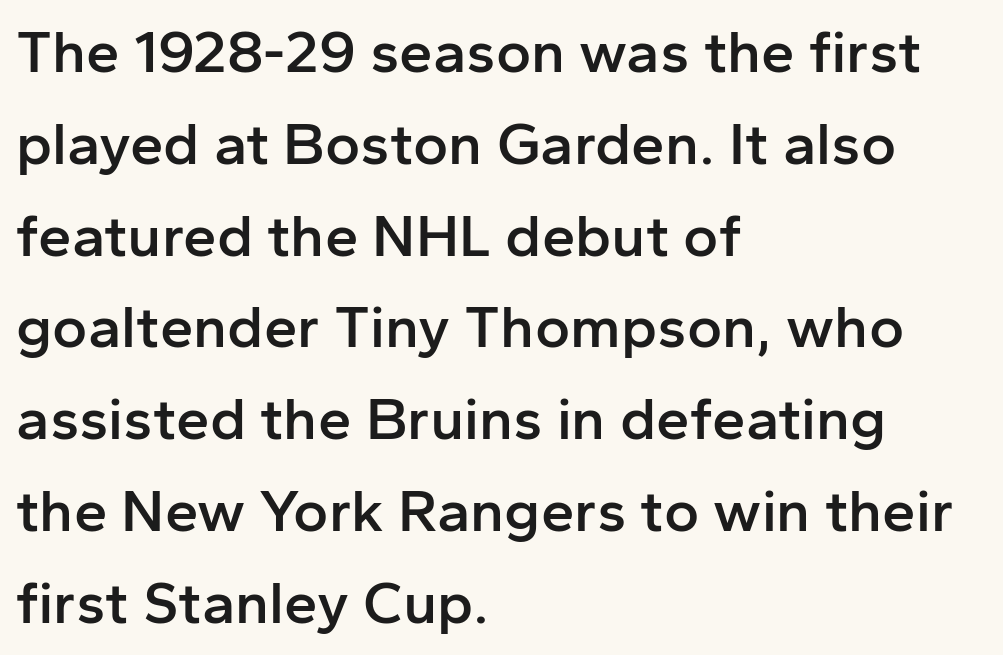
{"serif": "no", "italic": "no", "bold": "semi", "weight": "semibold", "width": "normal", "stroke_contrast": "low", "x_height": "medium", "monospaced": "no", "underline": "no", "align": "left", "line_spacing": "normal", "line_spacing_ratio": 1.53, "letter_spacing": "normal", "letter_spacing_em": 0.0, "glyph_px": 60}
